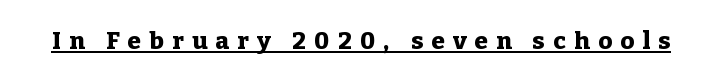
{"italic": "no", "bold": "yes", "underline": "yes", "letter_spacing": "wide", "letter_spacing_em": 0.35, "glyph_px": 24}
